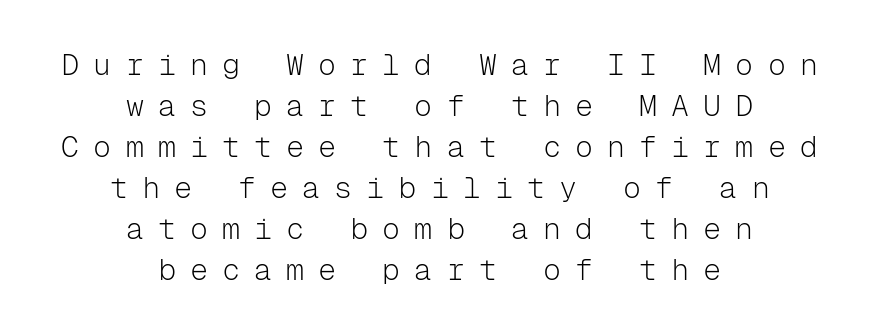
{"serif": "no", "italic": "no", "bold": "no", "weight": "light", "width": "normal", "stroke_contrast": "low", "x_height": "medium", "monospaced": "yes", "underline": "no", "align": "center", "line_spacing": "normal", "line_spacing_ratio": 1.37, "letter_spacing": "wide", "letter_spacing_em": 0.47, "glyph_px": 30}
